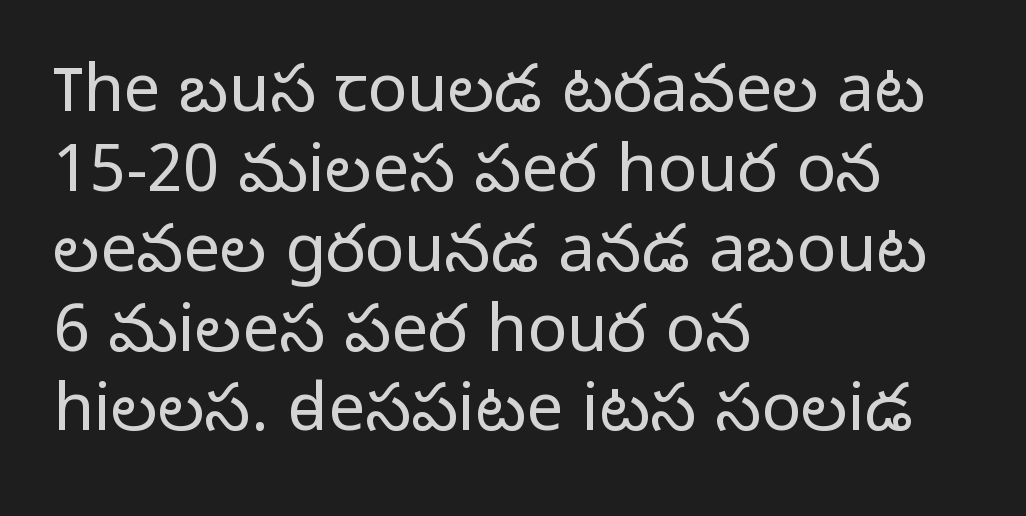
{"serif": "no", "italic": "no", "bold": "no", "weight": "light", "width": "normal", "stroke_contrast": "low", "x_height": "medium", "monospaced": "no", "underline": "no", "align": "left", "line_spacing_ratio": 1.21, "letter_spacing": "normal", "letter_spacing_em": 0.0, "glyph_px": 66}
